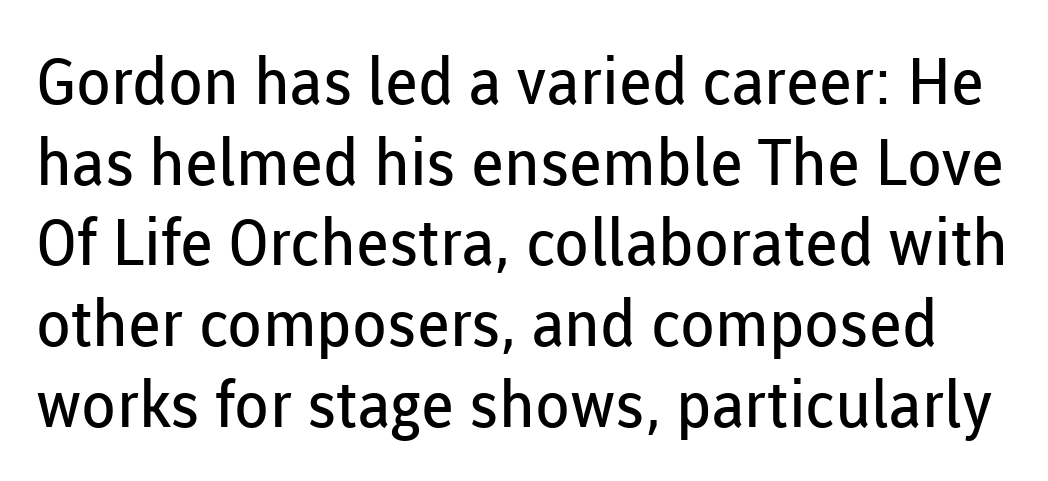
{"serif": "no", "italic": "no", "bold": "no", "weight": "regular", "width": "normal", "stroke_contrast": "low", "x_height": "medium", "monospaced": "no", "underline": "no", "line_spacing": "normal", "line_spacing_ratio": 1.26, "letter_spacing": "normal", "letter_spacing_em": 0.0, "glyph_px": 64}
